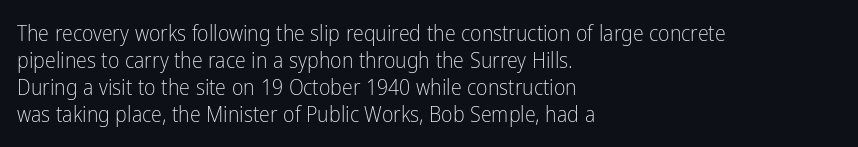
{"italic": "no", "bold": "no", "underline": "no", "align": "left", "line_spacing_ratio": 1.23, "letter_spacing": "normal", "letter_spacing_em": 0.0, "glyph_px": 22}
